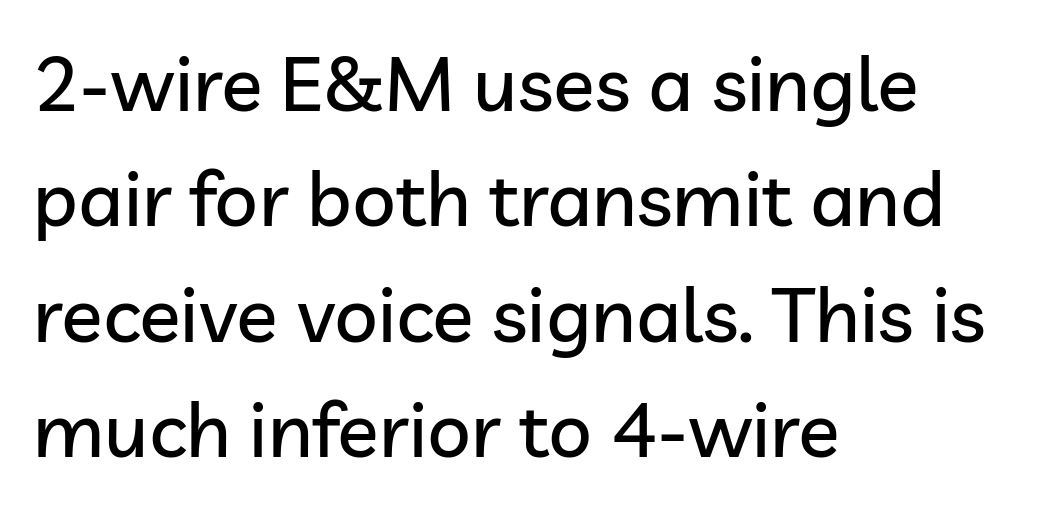
Font category for this specimen: sans-serif. The specimen omits any rule beneath the text block's lines. Every row of glyphs begins at an identical x-position on the left. Note the varied advance widths — an 'i' is clearly narrower than an 'm'. The line texture is even and compact thanks to regular tracking.
